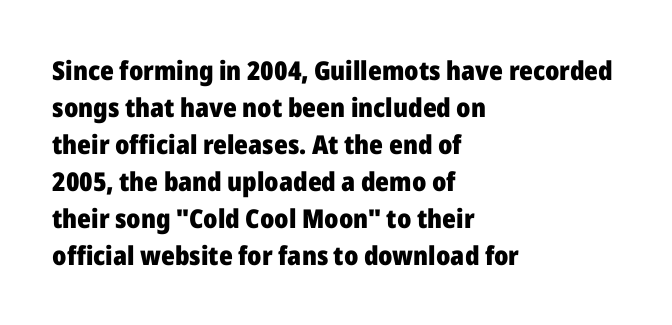
The image shows 26 px bold type, upright; set left-aligned, normal line spacing (1.42x), normal letter spacing, not underlined.
